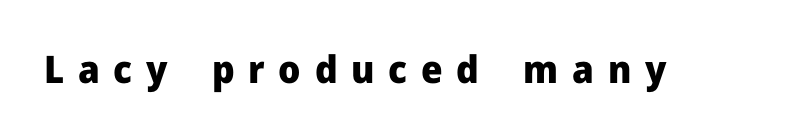
Here the designer chose a conventional face with non-uniform glyph widths. Beneath every word, the page is bare. Each word looks stretched out because of the extra space between its letters. The letters are bold, with thick, heavy strokes. The specimen reads as upright at a glance. The letters carry no serifs — their stems end cleanly without finishing strokes.
